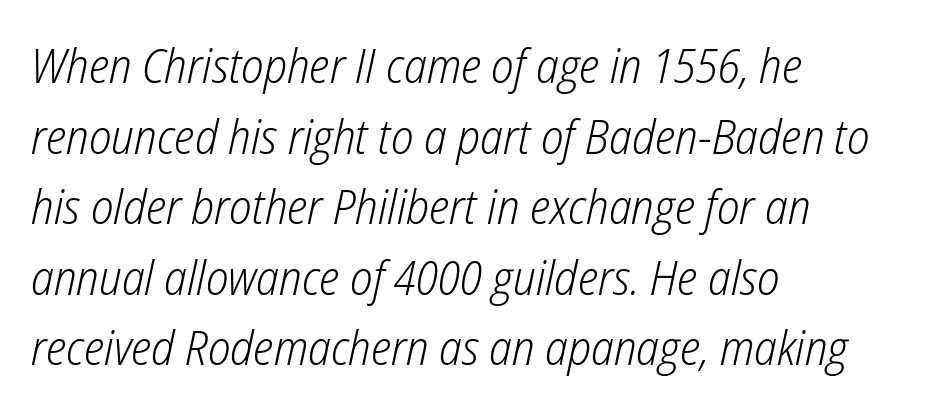
Q: Is the text bold? A: No.
Q: Is the text italic (slanted)? A: Yes, it leans right by about 12 degrees.
Q: Is the text underlined? A: No.
Q: How is the paragraph aligned? A: Left-aligned.
Q: Is the spacing between letters normal or unusually wide? A: Normal.
Q: Is the spacing between lines tight, normal or loose? A: Normal.
Q: Width (condensed, normal, or wide)? A: Condensed.
Q: Stroke contrast? A: Low.
Q: x-height? A: Medium.
Q: Monospaced? A: No.
